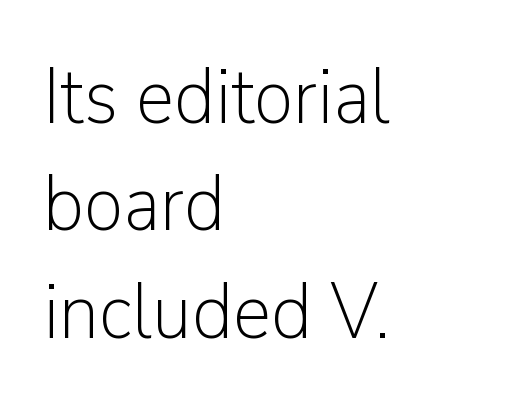
Typeset ragged right — the left edge is the straight one. The lines sit at an ordinary, default distance from one another. Here the glyphs are tracked normally, forming tight word shapes. The typography opts for an upright posture over an oblique one. The rendering uses natural spacing where letterforms have individual widths.
